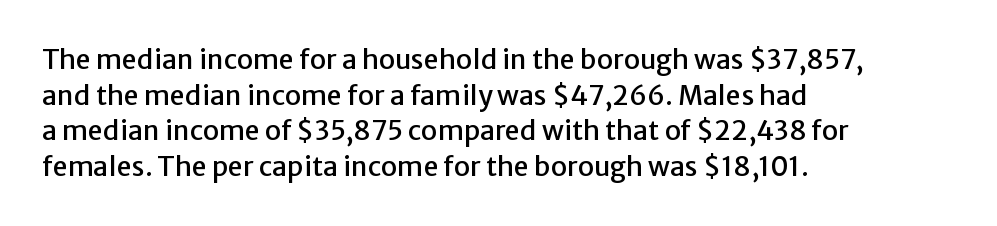
The image shows 27 px text type, upright; set left-aligned, normal line spacing (1.32x), normal letter spacing, not underlined.
